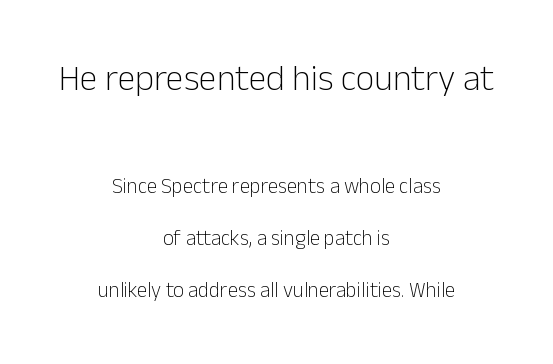
Honestly, there is no underline to notice here at all. Regarding leading, the lines here are spaced well apart. This rendering leaves character spacing at its baseline value. The type family on display is of the sans-serif kind. The compositor balanced each line on the midline. Does the bottom block carry the larger type? No, the top block does.
